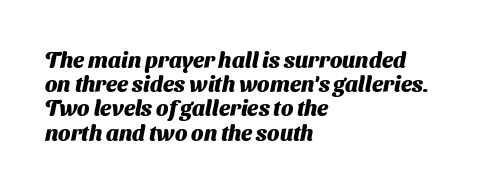
Q: Is the text bold? A: Yes.
Q: Is the text underlined? A: No.
Q: How is the paragraph aligned? A: Left-aligned.
Q: Is the spacing between letters normal or unusually wide? A: Normal.
Q: Is the spacing between lines tight, normal or loose? A: Tight.
